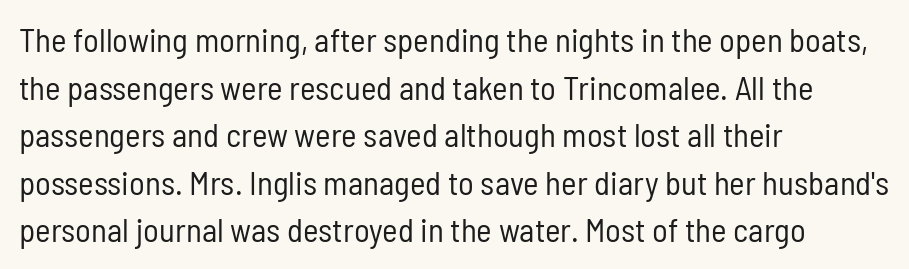
You can tell from the bare stems that sans-serif type was used. Quick note: underline off. When letters stand straight like this, we call the style roman or upright. The setting favours the left margin, as ordinary paragraphs usually do. Is the letter spacing exaggerated? No — it looks like the ordinary default. This sample keeps an unexceptional amount of space between lines.
